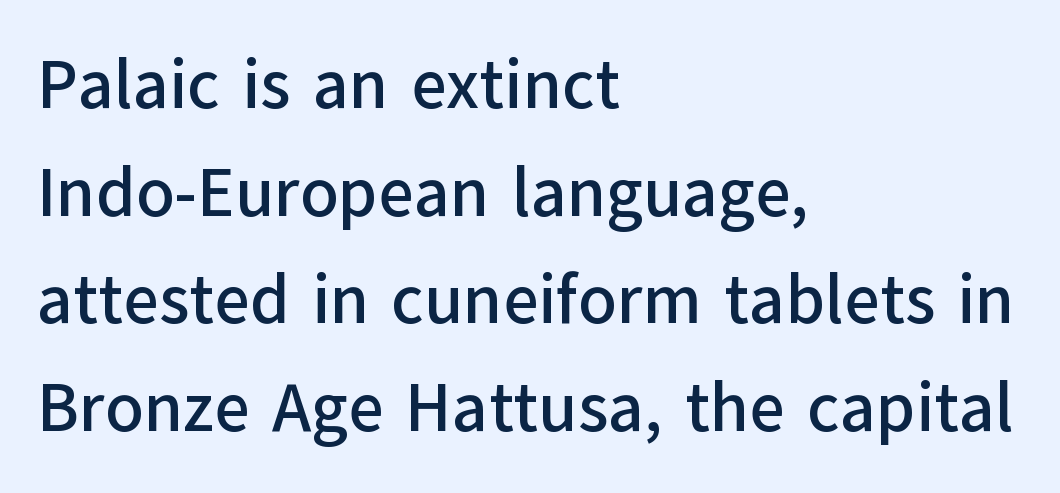
Q: Is the text italic (slanted)? A: No, it is upright.
Q: Is the typeface a serif or a sans-serif typeface? A: Sans-serif.
Q: Is the text underlined? A: No.
Q: How is the paragraph aligned? A: Left-aligned.
Q: Is the spacing between letters normal or unusually wide? A: Normal.
Q: Is the spacing between lines tight, normal or loose? A: Normal.
Q: Width (condensed, normal, or wide)? A: Normal.
Q: Stroke contrast? A: Low.
Q: x-height? A: Medium.
Q: Monospaced? A: No.
